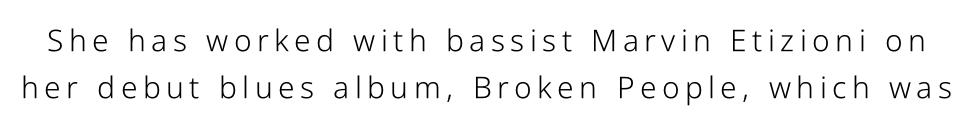
A light-to-regular cut is what we see here. The characters display no serif detailing; their extremities are plain. These lines are rendered in a variable-pitch font. Just letters on the line, the space beneath them empty. Italic? Not at all — the glyphs are vertical.
